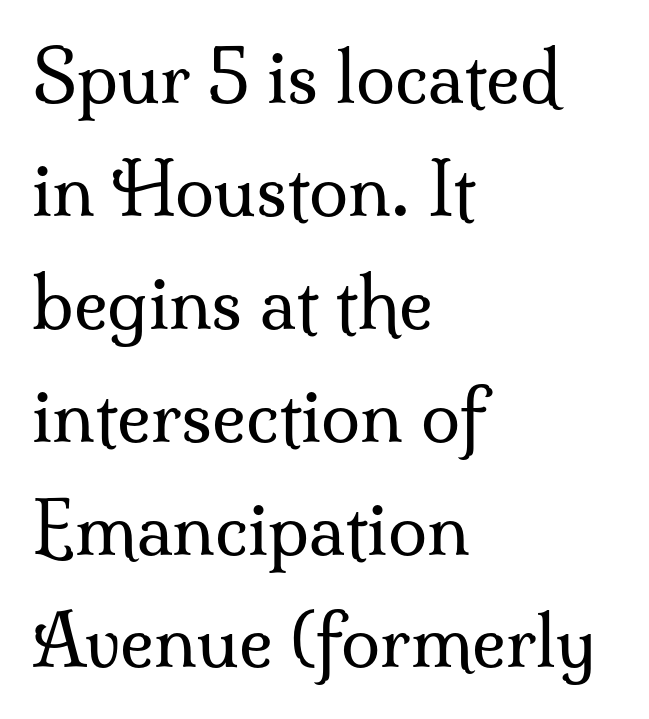
Q: Is the text bold? A: No.
Q: Is the text italic (slanted)? A: No, it is upright.
Q: Is the typeface a serif or a sans-serif typeface? A: Serif.
Q: Is the text underlined? A: No.
Q: How is the paragraph aligned? A: Left-aligned.
Q: Is the spacing between letters normal or unusually wide? A: Normal.
Q: Is the spacing between lines tight, normal or loose? A: Normal.
Q: Width (condensed, normal, or wide)? A: Normal.
Q: Stroke contrast? A: Medium.
Q: x-height? A: Small.
Q: Monospaced? A: No.
